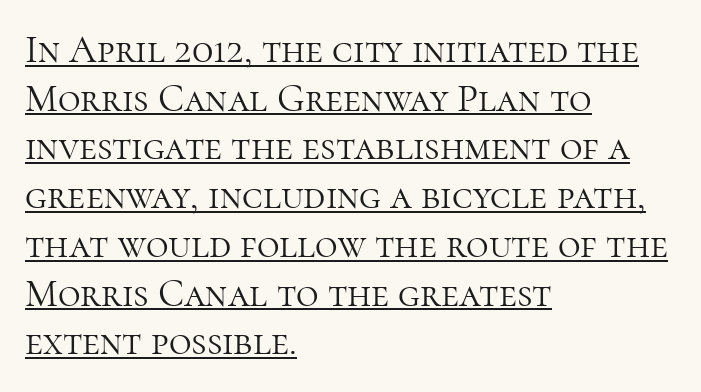
The image shows 39 px light serif type, upright; set left-aligned, normal line spacing (1.25x), normal letter spacing, underlined; high stroke contrast and a medium x-height.
